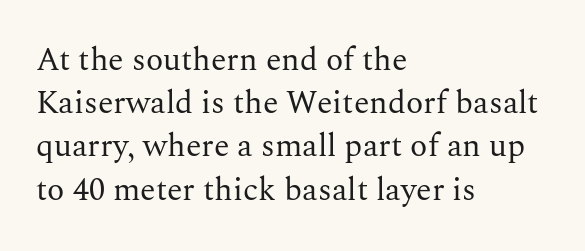
Reading down the block, your eye returns to a fixed left position each line. Proportional: the letters do not fall into vertical columns. The type sits square on the baseline with zero lean. The leading is moderate, giving the passage an even texture. Words float on clear page, feet unadorned. Regarding serifs, this sample has them.
